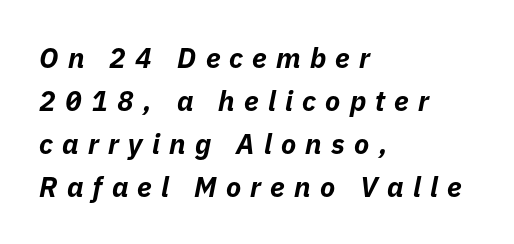
Weight: bold. Beneath every word, the page is bare. Designer's note — italics engaged. The tracking reads as deliberately expanded to a designer's eye. Vertical spacing — default.
